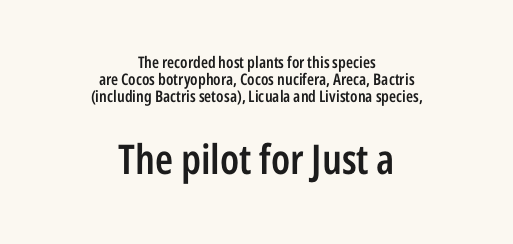
Q: Is the text bold? A: Semi-bold.
Q: Is the text italic (slanted)? A: No, it is upright.
Q: Is the typeface a serif or a sans-serif typeface? A: Sans-serif.
Q: Is the text underlined? A: No.
Q: How is the paragraph aligned? A: Centered.
Q: Is the spacing between letters normal or unusually wide? A: Normal.
Q: Is the spacing between lines tight, normal or loose? A: Tight.
Q: Which block of text is set in a larger size, the first (top) or the second (bottom)? A: The second (bottom) one.
Q: Width (condensed, normal, or wide)? A: Condensed.
Q: Stroke contrast? A: Low.
Q: x-height? A: Medium.
Q: Monospaced? A: No.
